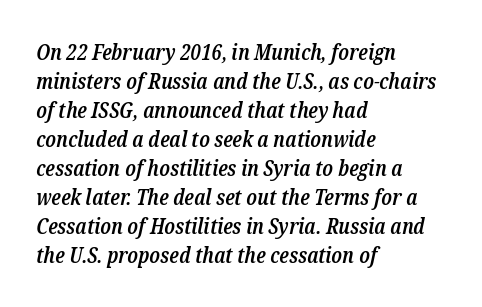
{"italic": "yes", "lean": "right", "slant_degrees": 12, "bold": "semi", "underline": "no", "align": "left", "line_spacing": "normal", "line_spacing_ratio": 1.32, "letter_spacing": "normal", "letter_spacing_em": 0.0, "glyph_px": 22}
